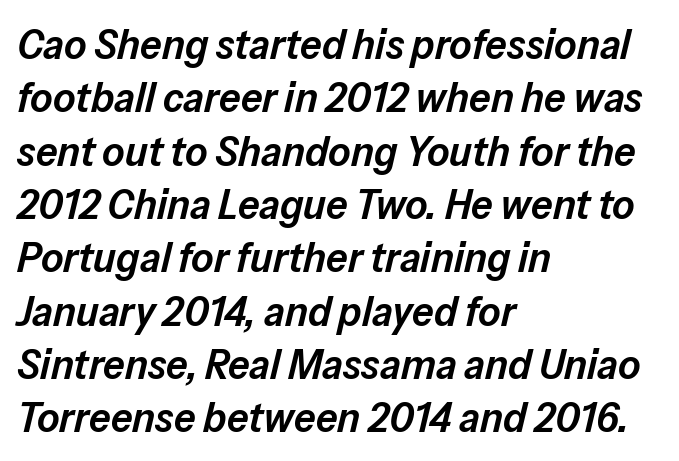
Q: Is the text bold? A: Semi-bold.
Q: Is the text italic (slanted)? A: Yes, it leans right by about 13 degrees.
Q: Is the text underlined? A: No.
Q: How is the paragraph aligned? A: Left-aligned.
Q: Is the spacing between letters normal or unusually wide? A: Normal.
Q: Width (condensed, normal, or wide)? A: Normal.
Q: Stroke contrast? A: Low.
Q: x-height? A: Medium.
Q: Monospaced? A: No.
